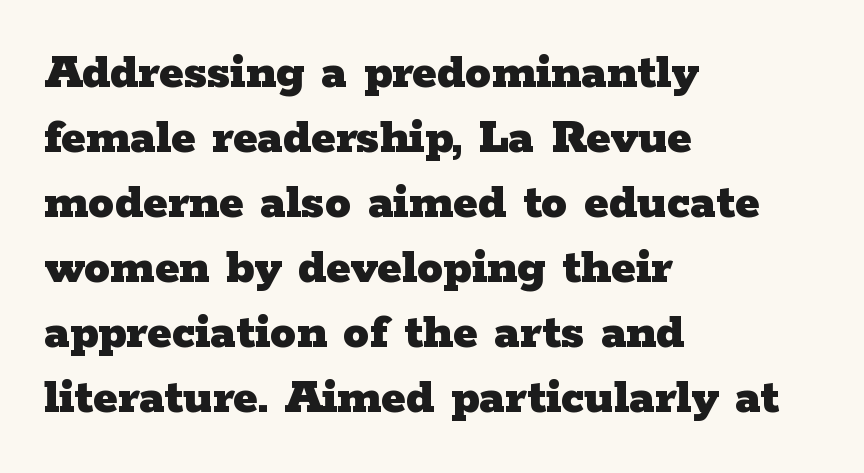
{"serif": "yes", "italic": "no", "bold": "yes", "weight": "heavy", "width": "wide", "stroke_contrast": "low", "x_height": "medium", "monospaced": "no", "underline": "no", "align": "left", "line_spacing": "normal", "line_spacing_ratio": 1.25, "letter_spacing": "normal", "letter_spacing_em": 0.0, "glyph_px": 52}
